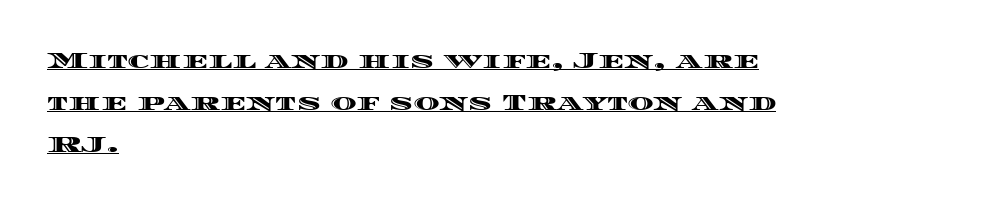
Check the space under the baseline: a stroke is drawn there. Tall strokes in this sample are plumb rather than angled. Widely set lines give the paragraph a tall, airy silhouette. Line beginnings align vertically; line endings do not. Characters follow at the spacing the type designer built in.
